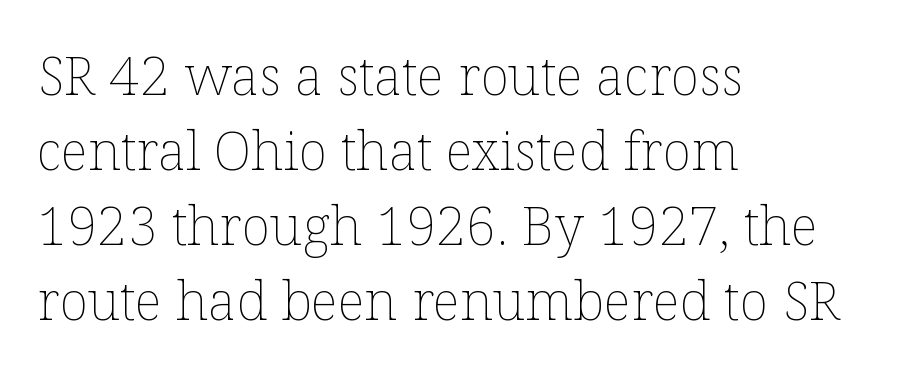
Q: Is the text bold? A: No.
Q: Is the text italic (slanted)? A: No, it is upright.
Q: Is the text underlined? A: No.
Q: How is the paragraph aligned? A: Left-aligned.
Q: Is the spacing between letters normal or unusually wide? A: Normal.
Q: Is the spacing between lines tight, normal or loose? A: Normal.
Q: Width (condensed, normal, or wide)? A: Normal.
Q: Stroke contrast? A: Low.
Q: x-height? A: Medium.
Q: Monospaced? A: No.
